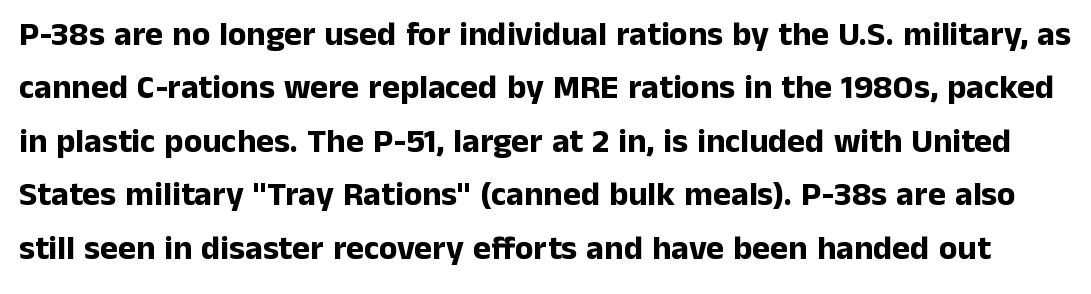
{"serif": "no", "italic": "no", "bold": "yes", "weight": "bold", "width": "normal", "stroke_contrast": "low", "x_height": "medium", "monospaced": "no", "underline": "no", "line_spacing": "normal", "line_spacing_ratio": 1.57, "letter_spacing": "normal", "letter_spacing_em": 0.0, "glyph_px": 34}
